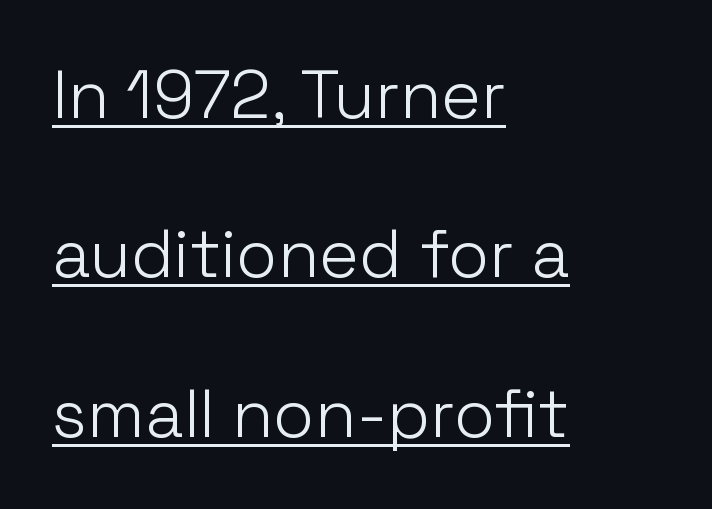
The rendering shows plain stroke endings on the letterforms — a sans-serif design. The face used here is rendered with its standard letterfit. A student would call this left alignment; a typographer would say flush left, rag right. This is underlined copy, the kind a proofreader might mark for attention. The characters are drawn with everyday or finer stroke widths. The axis of the letterforms is exactly vertical.
